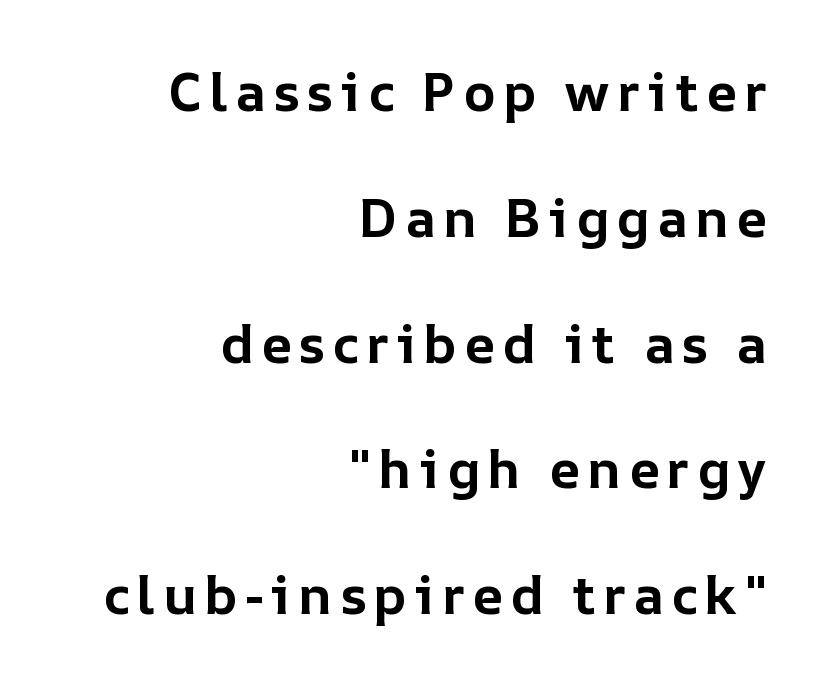
Q: Is the text bold? A: Yes.
Q: Is the text italic (slanted)? A: No, it is upright.
Q: Is the text underlined? A: No.
Q: How is the paragraph aligned? A: Right-aligned.
Q: Is the spacing between lines tight, normal or loose? A: Loose.
Q: Width (condensed, normal, or wide)? A: Normal.
Q: Stroke contrast? A: Low.
Q: x-height? A: Medium.
Q: Monospaced? A: No.
